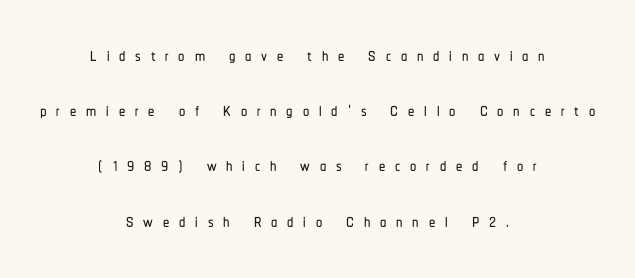
Someone cranked the tracking dial way up on this one. Each line is balanced around a shared central axis. Widely set lines give the paragraph a tall, airy silhouette. Descenders are the only things crossing below the line. No italicization has been applied; the sample stays upright.
